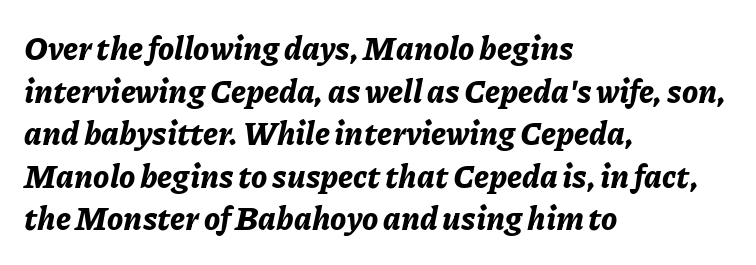
Q: Is the text bold? A: Yes.
Q: Is the text italic (slanted)? A: Yes, it leans right by about 11 degrees.
Q: Is the text underlined? A: No.
Q: How is the paragraph aligned? A: Left-aligned.
Q: Is the spacing between letters normal or unusually wide? A: Normal.
Q: Is the spacing between lines tight, normal or loose? A: Normal.
Q: Width (condensed, normal, or wide)? A: Normal.
Q: Stroke contrast? A: Low.
Q: x-height? A: Medium.
Q: Monospaced? A: No.
